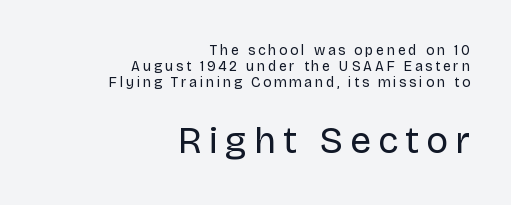
Is the lower block the larger one? Yes — the lower block carries the bigger type. Is the type heavy? It reads as light-to-regular instead. The block of text is dense from top to bottom, with scant space between rows. The lettering stays uniformly vertical, giving the passage a roman look.
